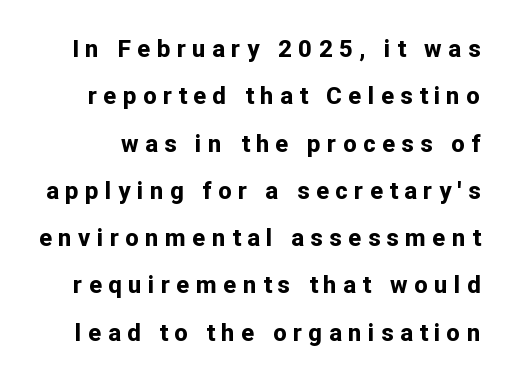
This sample trades compactness for vertical openness between lines. This sample uses expanded letter spacing, leaving extra air between glyphs. It's the straight-up-and-down kind of type. Heft: maximum for text — a bold. Honestly, there is no underline to notice here at all.
